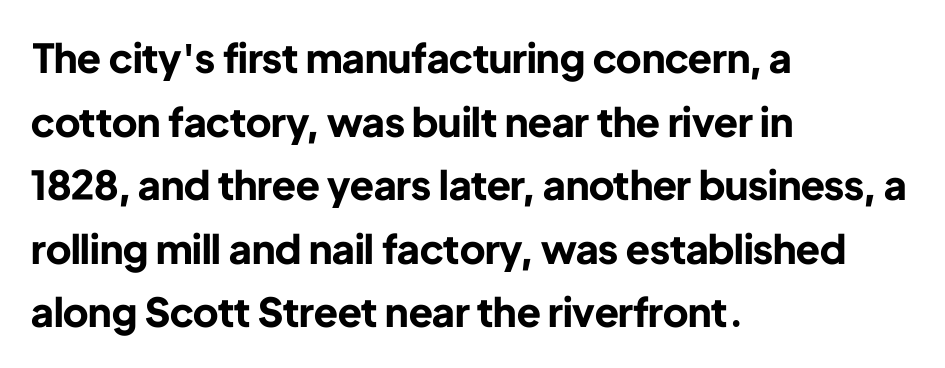
Q: Is the text bold? A: Yes.
Q: Is the text italic (slanted)? A: No, it is upright.
Q: Is the typeface a serif or a sans-serif typeface? A: Sans-serif.
Q: Is the text underlined? A: No.
Q: How is the paragraph aligned? A: Left-aligned.
Q: Is the spacing between letters normal or unusually wide? A: Normal.
Q: Is the spacing between lines tight, normal or loose? A: Normal.
Q: Width (condensed, normal, or wide)? A: Normal.
Q: Stroke contrast? A: Low.
Q: x-height? A: Medium.
Q: Monospaced? A: No.
